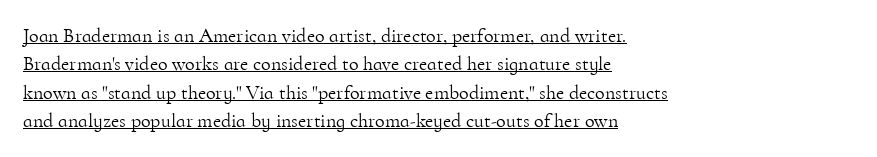
Baseline-to-baseline distance is the conventional proportion of letter height. Glyph-to-glyph distance matches everyday printed text. Typeset ragged right — the left edge is the straight one. These characters rest on top of a visible drawn line.
